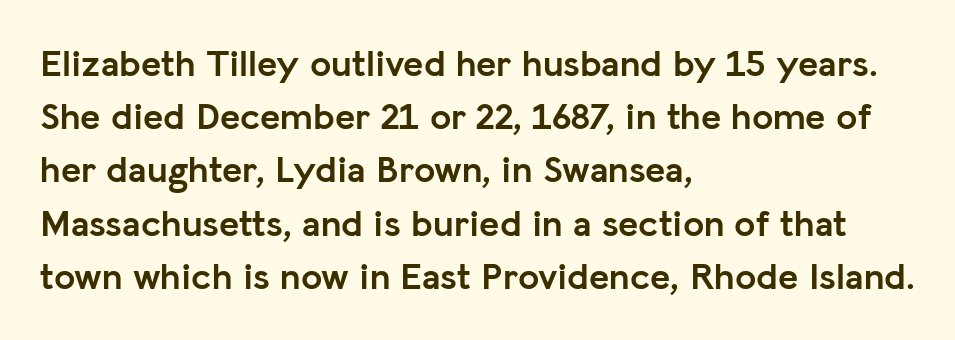
{"serif": "no", "italic": "no", "bold": "yes", "weight": "semibold", "width": "normal", "stroke_contrast": "low", "x_height": "medium", "monospaced": "no", "underline": "no", "align": "left", "line_spacing": "normal", "line_spacing_ratio": 1.4, "letter_spacing": "normal", "letter_spacing_em": 0.0, "glyph_px": 38}
